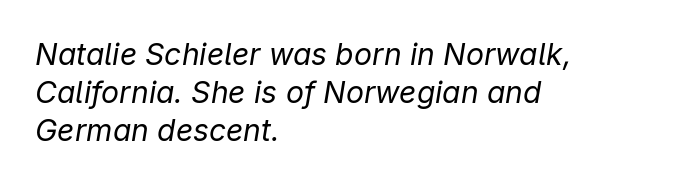
{"italic": "yes", "lean": "right", "slant_degrees": 9, "bold": "no", "weight": "regular", "width": "normal", "stroke_contrast": "low", "x_height": "medium", "monospaced": "no", "underline": "no", "align": "left", "line_spacing": "normal", "line_spacing_ratio": 1.27, "letter_spacing": "normal", "letter_spacing_em": 0.0, "glyph_px": 30}
